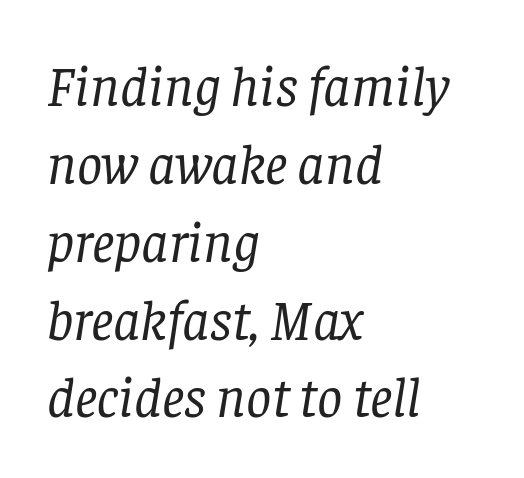
Here the designer chose a conventional face with non-uniform glyph widths. Nobody touched the tracking dial on this one. Observe the lean: these are italic letterforms. Yep, those are serifs on the letters.
